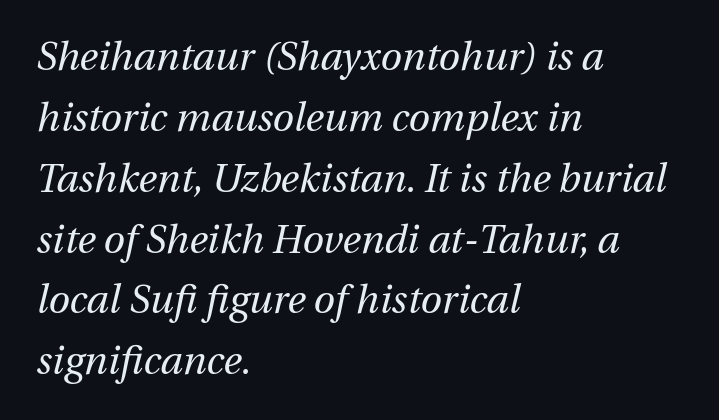
The image shows 39 px regular-weight type, italic (leaning right); set left-aligned, normal line spacing (1.56x), normal letter spacing, not underlined; medium stroke contrast and a medium x-height.
